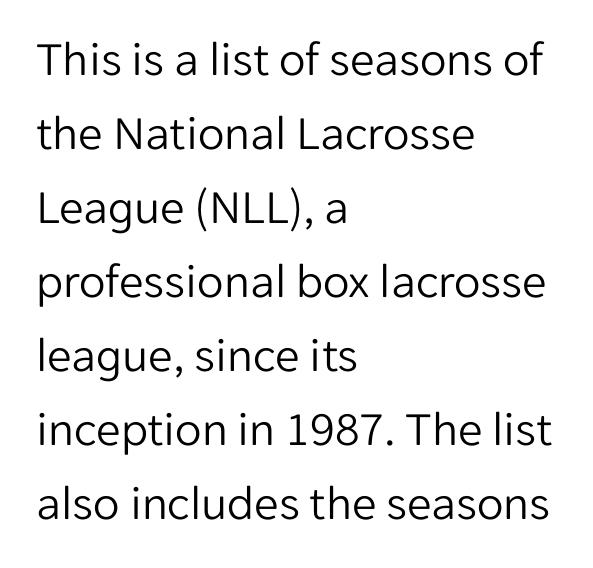
The specimen omits any rule beneath the text block's lines. Stems here are at most as thick as an everyday book face. Which margin do the lines hug? The left one — the right edge is uneven. This sample uses plain, unmodified letter spacing. Rendered with straight, roman letterforms.
